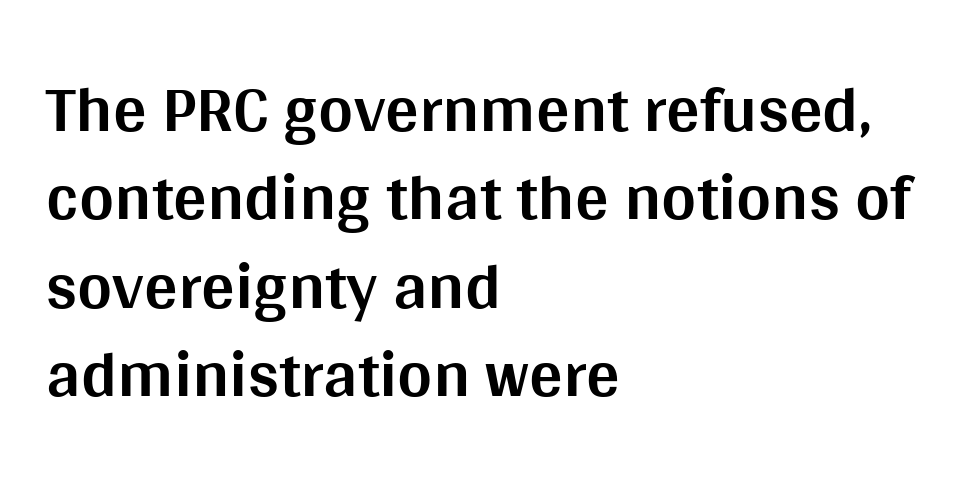
{"serif": "no", "italic": "no", "bold": "yes", "weight": "bold", "width": "normal", "stroke_contrast": "medium", "x_height": "large", "monospaced": "no", "underline": "no", "align": "left", "line_spacing": "normal", "line_spacing_ratio": 1.32, "letter_spacing": "normal", "letter_spacing_em": 0.0, "glyph_px": 67}
